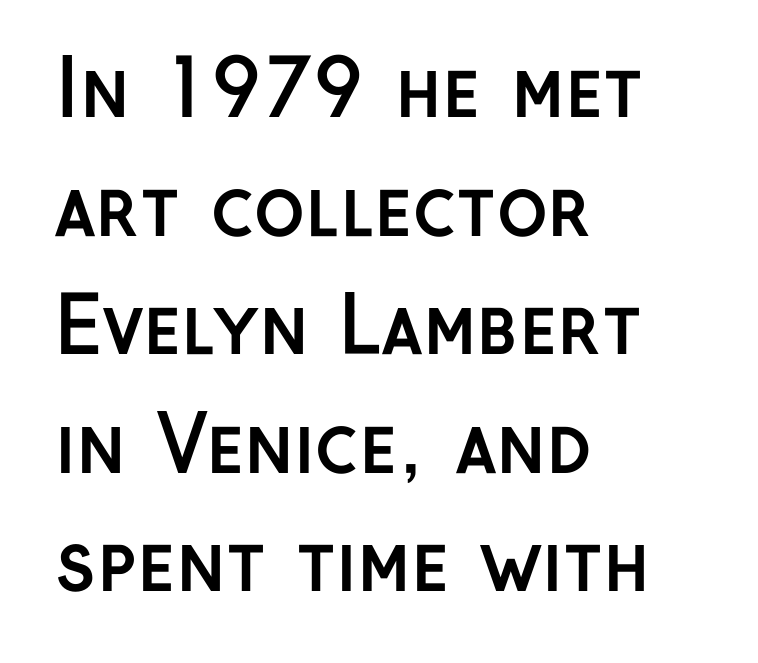
Q: Is the text bold? A: Yes.
Q: Is the text italic (slanted)? A: No, it is upright.
Q: Is the typeface a serif or a sans-serif typeface? A: Sans-serif.
Q: Is the text underlined? A: No.
Q: How is the paragraph aligned? A: Left-aligned.
Q: Is the spacing between letters normal or unusually wide? A: Normal.
Q: Is the spacing between lines tight, normal or loose? A: Normal.
Q: Width (condensed, normal, or wide)? A: Normal.
Q: Stroke contrast? A: Low.
Q: x-height? A: Medium.
Q: Monospaced? A: No.
